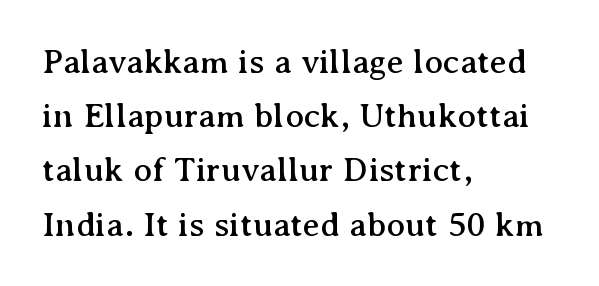
Q: Is the text italic (slanted)? A: No, it is upright.
Q: Is the typeface a serif or a sans-serif typeface? A: Serif.
Q: Is the text underlined? A: No.
Q: How is the paragraph aligned? A: Left-aligned.
Q: Is the spacing between letters normal or unusually wide? A: Normal.
Q: Is the spacing between lines tight, normal or loose? A: Normal.
Q: Width (condensed, normal, or wide)? A: Normal.
Q: Stroke contrast? A: Medium.
Q: x-height? A: Medium.
Q: Monospaced? A: No.
